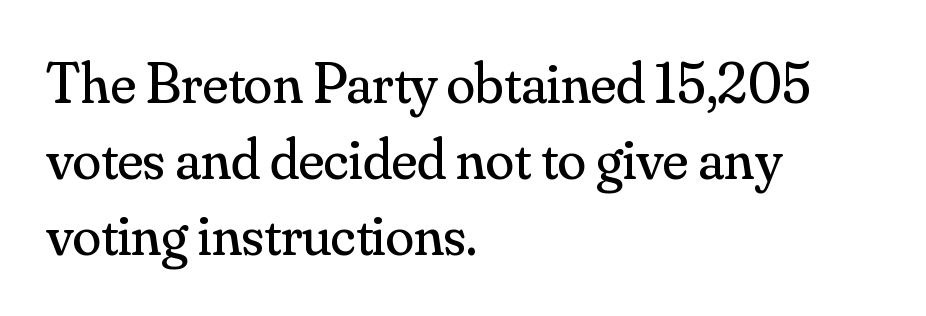
Q: Is the text bold? A: No.
Q: Is the text italic (slanted)? A: No, it is upright.
Q: Is the typeface a serif or a sans-serif typeface? A: Serif.
Q: Is the text underlined? A: No.
Q: How is the paragraph aligned? A: Left-aligned.
Q: Is the spacing between letters normal or unusually wide? A: Normal.
Q: Is the spacing between lines tight, normal or loose? A: Normal.
Q: Width (condensed, normal, or wide)? A: Normal.
Q: Stroke contrast? A: Medium.
Q: x-height? A: Small.
Q: Monospaced? A: No.
